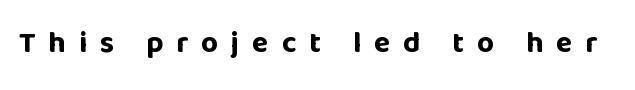
Proportional: the letters do not fall into vertical columns. Italic: no, the glyphs are upright roman. A typesetter would call this heavily tracked-out type. These lines carry a lot of weight — the face is fully bold.
